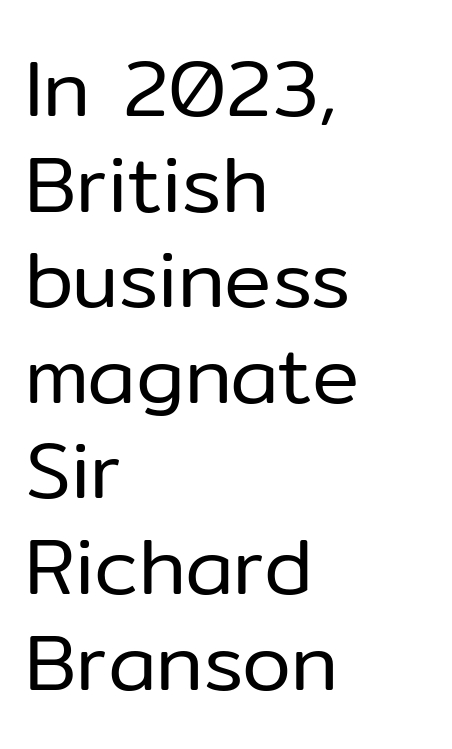
{"serif": "no", "italic": "no", "bold": "no", "weight": "regular", "width": "normal", "stroke_contrast": "low", "x_height": "medium", "monospaced": "no", "underline": "no", "align": "left", "line_spacing_ratio": 1.21, "letter_spacing": "normal", "letter_spacing_em": 0.0, "glyph_px": 79}
